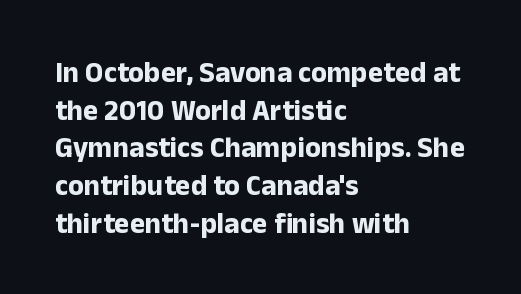
{"serif": "no", "italic": "no", "bold": "yes", "weight": "bold", "width": "normal", "stroke_contrast": "low", "x_height": "medium", "monospaced": "no", "underline": "no", "align": "left", "line_spacing": "normal", "line_spacing_ratio": 1.3, "letter_spacing": "normal", "letter_spacing_em": 0.0, "glyph_px": 29}
